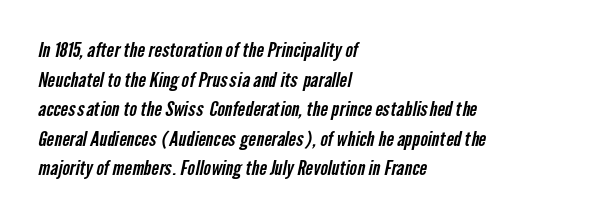
The rendering uses a moderate line-height, typical for paragraphs. The strip under each line holds only bare page. Does the copy run flush right? No — it runs flush left. Tracking here is standard; glyphs follow each other at the usual distance.
